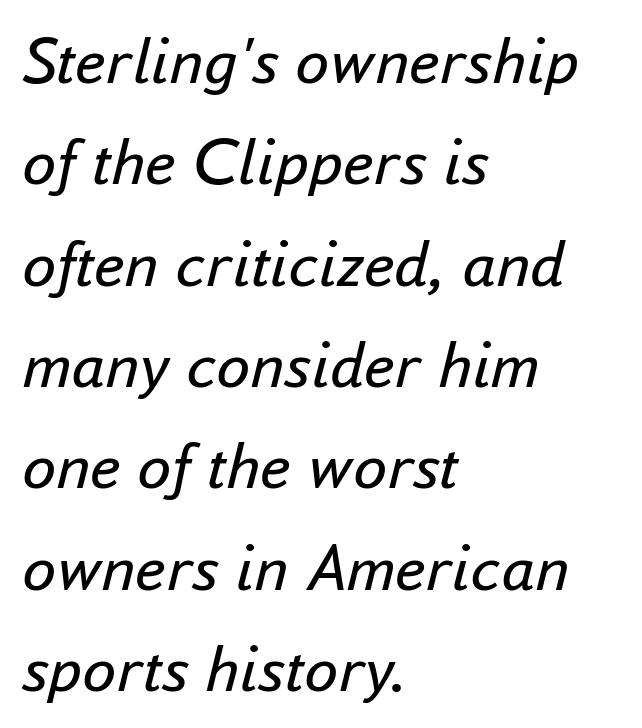
{"italic": "yes", "lean": "right", "slant_degrees": 16, "bold": "no", "weight": "regular", "width": "normal", "stroke_contrast": "low", "x_height": "small", "monospaced": "no", "underline": "no", "align": "left", "line_spacing": "normal", "line_spacing_ratio": 1.49, "letter_spacing": "normal", "letter_spacing_em": 0.0, "glyph_px": 68}
